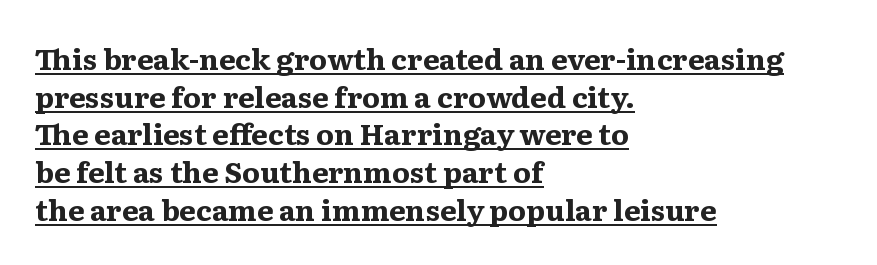
The image shows 29 px bold, wide serif type, upright; set left-aligned, normal line spacing (1.3x), normal letter spacing, underlined; medium stroke contrast and a medium x-height.
